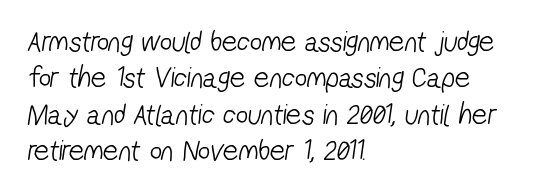
The image shows 30 px light, condensed sans-serif type; set left-aligned, line spacing 1.21x, normal letter spacing, not underlined; low stroke contrast and a medium x-height.
